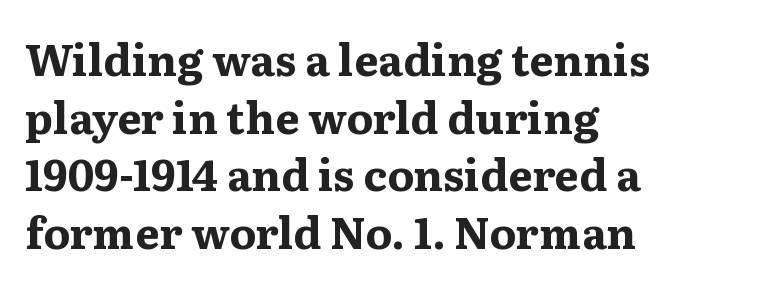
Q: Is the text bold? A: Yes.
Q: Is the text italic (slanted)? A: No, it is upright.
Q: Is the typeface a serif or a sans-serif typeface? A: Serif.
Q: Is the text underlined? A: No.
Q: How is the paragraph aligned? A: Left-aligned.
Q: Is the spacing between letters normal or unusually wide? A: Normal.
Q: Is the spacing between lines tight, normal or loose? A: Normal.
Q: Width (condensed, normal, or wide)? A: Wide.
Q: Stroke contrast? A: Medium.
Q: x-height? A: Medium.
Q: Monospaced? A: No.
